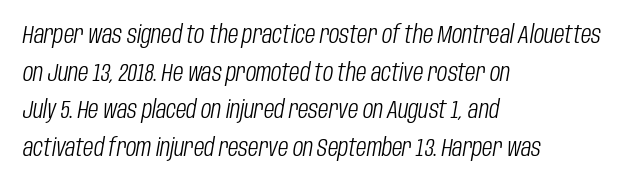
{"italic": "yes", "lean": "right", "slant_degrees": 10, "bold": "no", "underline": "no", "align": "left", "line_spacing": "normal", "line_spacing_ratio": 1.57, "letter_spacing": "normal", "letter_spacing_em": 0.0, "glyph_px": 24}
